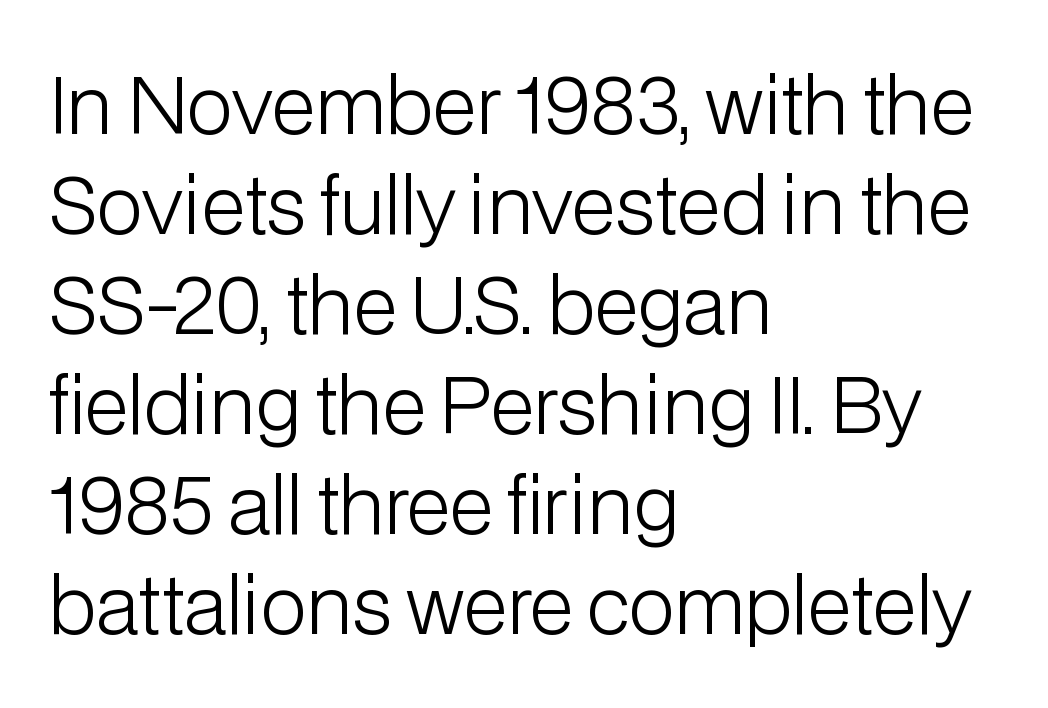
In terms of leading, this rendering sits right in the middle. Students, note that the glyphs here touch the page at normal intervals. Posture: straight, roman, zero tilt. Clear beneath every line of the passage. Here the designer chose a conventional face with non-uniform glyph widths. The characters are drawn with everyday or finer stroke widths.
